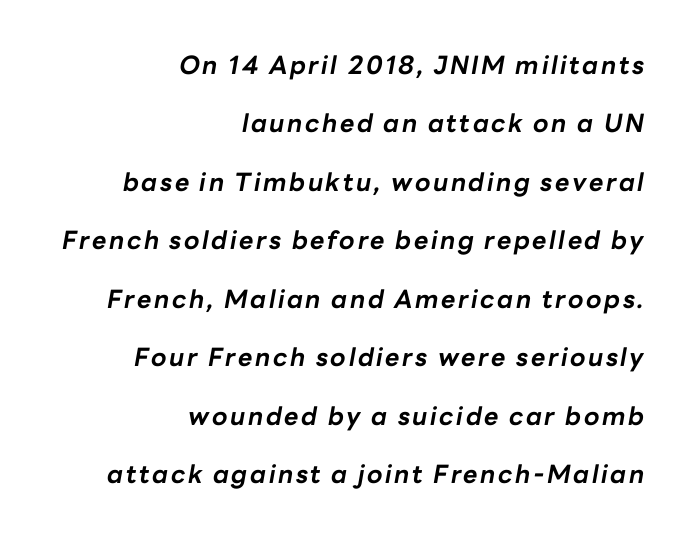
Q: Is the text bold? A: Yes.
Q: Is the text italic (slanted)? A: Yes, it leans right by about 10 degrees.
Q: Is the text underlined? A: No.
Q: How is the paragraph aligned? A: Right-aligned.
Q: Is the spacing between lines tight, normal or loose? A: Loose.
